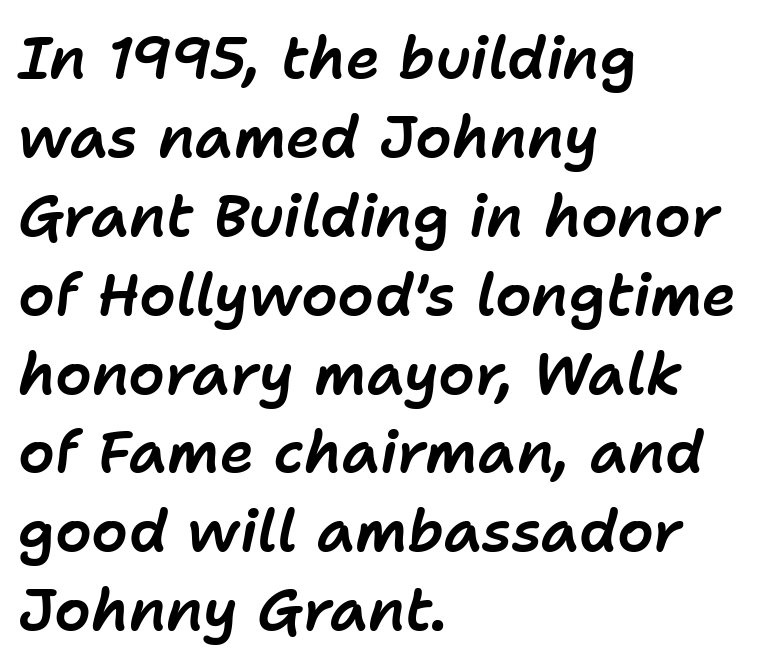
The image shows 58 px text type, italic (leaning right); set left-aligned, normal line spacing (1.36x), normal letter spacing, not underlined; low stroke contrast and a medium x-height.
